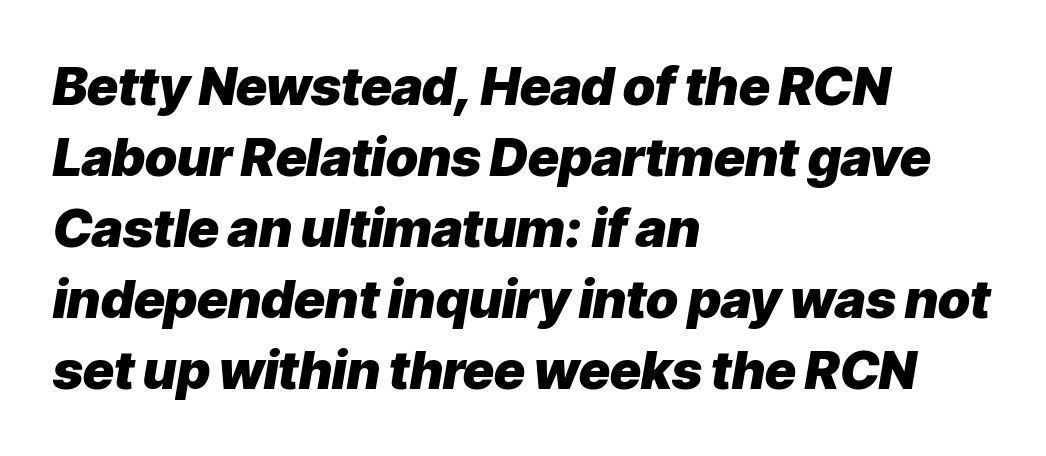
The image shows 53 px heavy type, italic (leaning right); set left-aligned, normal line spacing (1.34x), normal letter spacing, not underlined; low stroke contrast and a medium x-height.
